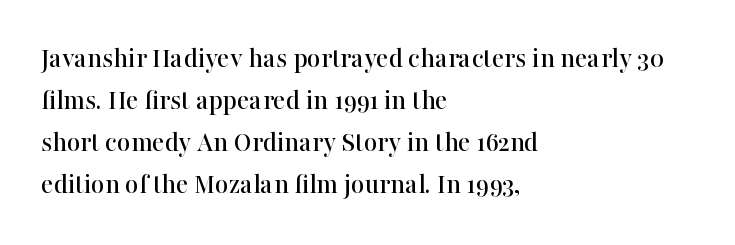
Q: Is the text italic (slanted)? A: No, it is upright.
Q: Is the typeface a serif or a sans-serif typeface? A: Serif.
Q: Is the text underlined? A: No.
Q: How is the paragraph aligned? A: Left-aligned.
Q: Is the spacing between letters normal or unusually wide? A: Normal.
Q: Is the spacing between lines tight, normal or loose? A: Normal.
Q: Width (condensed, normal, or wide)? A: Normal.
Q: Stroke contrast? A: High.
Q: x-height? A: Medium.
Q: Monospaced? A: No.
